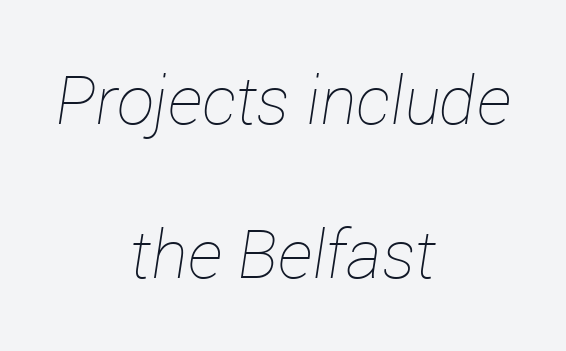
The image shows 67 px thin type, italic (leaning right); set centered, loose line spacing (2.3x), normal letter spacing, not underlined; low stroke contrast and a medium x-height.
